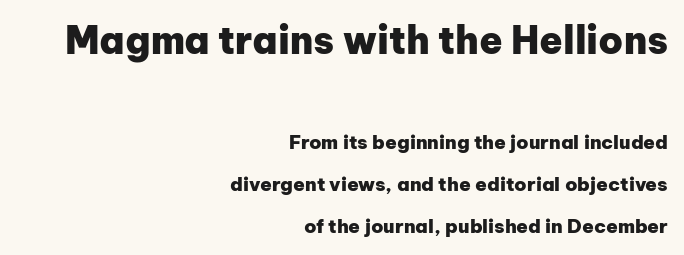
The passage shown is emphatically bold. Airy leading. Type size steps down from the first block to the second. The face used here is a sans, in the tradition of grotesques and geometrics. Every character sits straight up, as roman type does. Here the designer chose a conventional face with non-uniform glyph widths.
